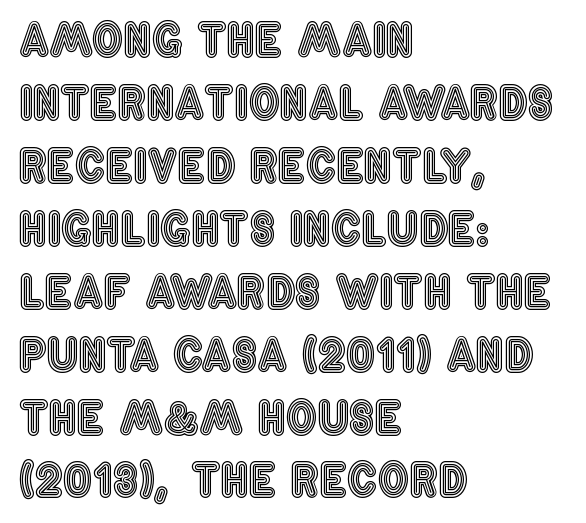
Q: Is the text italic (slanted)? A: No, it is upright.
Q: Is the text underlined? A: No.
Q: How is the paragraph aligned? A: Left-aligned.
Q: Is the spacing between letters normal or unusually wide? A: Normal.
Q: Is the spacing between lines tight, normal or loose? A: Normal.
Q: Width (condensed, normal, or wide)? A: Condensed.
Q: x-height? A: Large.
Q: Monospaced? A: No.
